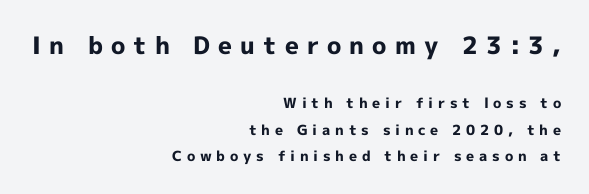
{"italic": "no", "bold": "yes", "underline": "no", "align": "right", "line_spacing_ratio": 1.88, "letter_spacing": "wide", "letter_spacing_em": 0.34, "larger_block": "first", "size_ratio": 1.71, "glyph_px": 24}
